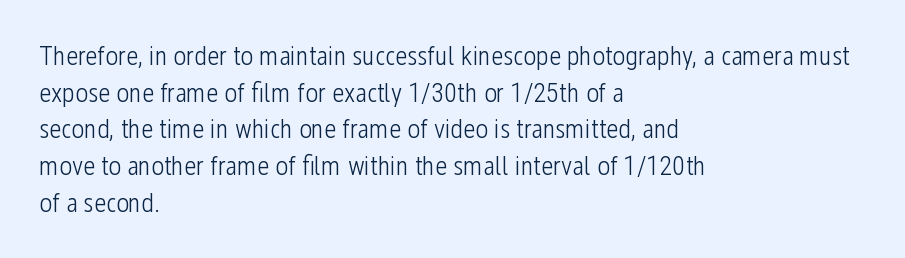
Reading down the block, your eye returns to a fixed left position each line. Do the letters lean? They stand straight. The strip under each line holds only bare page. Bold? No — there's no thickening of the strokes. Line spacing here is normal. Glyph-to-glyph distance matches everyday printed text.
